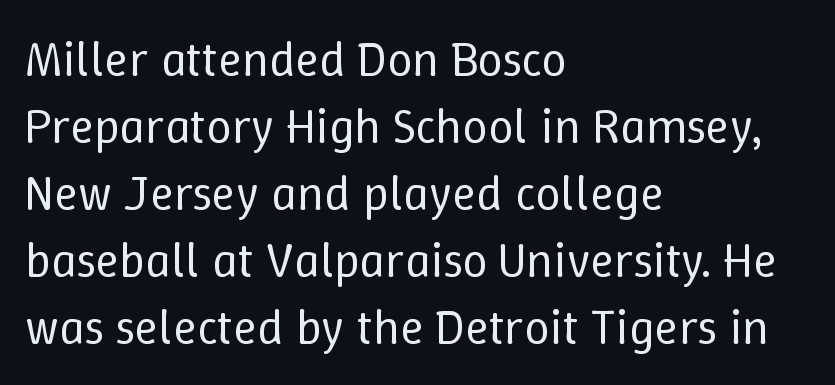
Q: Is the text bold? A: No.
Q: Is the text italic (slanted)? A: No, it is upright.
Q: Is the text underlined? A: No.
Q: How is the paragraph aligned? A: Left-aligned.
Q: Is the spacing between letters normal or unusually wide? A: Normal.
Q: Is the spacing between lines tight, normal or loose? A: Normal.
Q: Width (condensed, normal, or wide)? A: Normal.
Q: Stroke contrast? A: Low.
Q: x-height? A: Medium.
Q: Monospaced? A: No.
